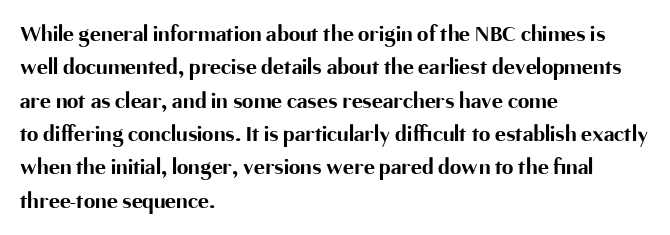
{"italic": "no", "bold": "yes", "underline": "no", "align": "left", "line_spacing": "normal", "line_spacing_ratio": 1.45, "letter_spacing": "normal", "letter_spacing_em": 0.0, "glyph_px": 23}
